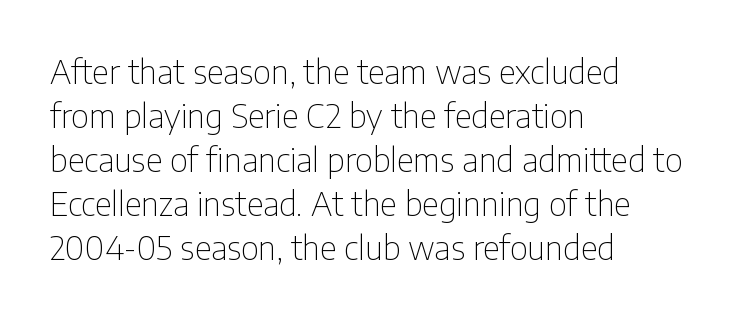
Spacing between characters is what you'd get straight out of the box. The lines are quadded left. A quiet, ordinary-to-light weight characterises the typeface. Leading: standard. Only glyphs here, with clear space below each row.
